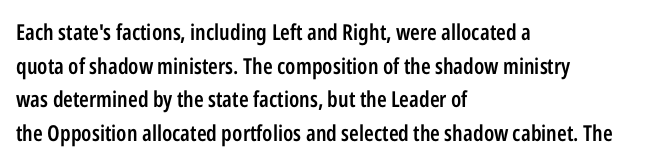
{"italic": "no", "bold": "semi", "underline": "no", "align": "left", "line_spacing": "normal", "line_spacing_ratio": 1.53, "letter_spacing": "normal", "letter_spacing_em": 0.0, "glyph_px": 22}
